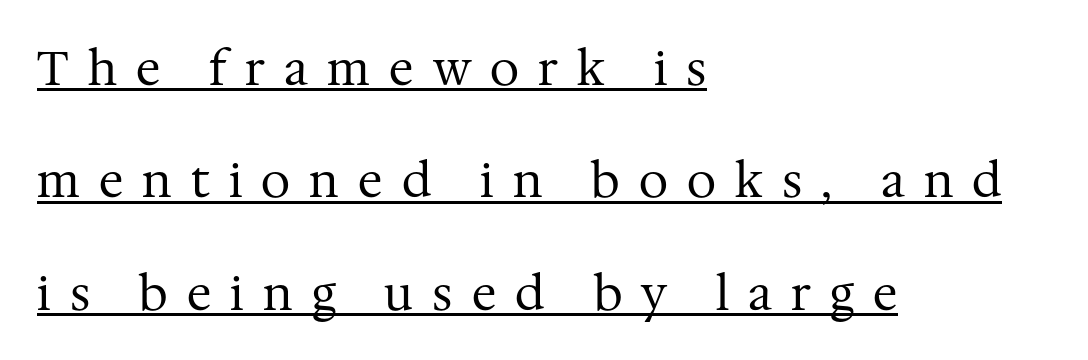
A baseline rule has been typeset under these characters. Proportional: the letters do not fall into vertical columns. Heaviness? Minimal to ordinary, like unemphasized prose. The letters are spread apart with noticeably loose tracking. Is there any slant? The stems are plumb. The block of text is sparse from top to bottom, with ample space between rows.
